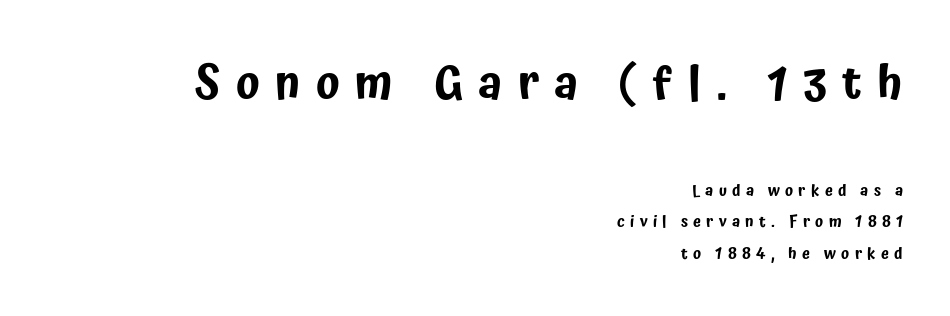
{"serif": "no", "italic": "no", "width": "condensed", "stroke_contrast": "low", "x_height": "medium", "monospaced": "no", "underline": "no", "align": "right", "line_spacing": "loose", "line_spacing_ratio": 1.98, "letter_spacing": "wide", "letter_spacing_em": 0.33, "larger_block": "first", "size_ratio": 2.94, "glyph_px": 47}
